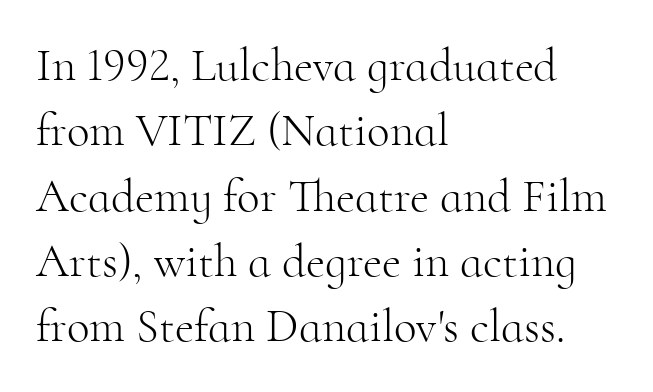
Q: Is the text bold? A: No.
Q: Is the text italic (slanted)? A: No, it is upright.
Q: Is the typeface a serif or a sans-serif typeface? A: Serif.
Q: Is the text underlined? A: No.
Q: How is the paragraph aligned? A: Left-aligned.
Q: Is the spacing between letters normal or unusually wide? A: Normal.
Q: Is the spacing between lines tight, normal or loose? A: Normal.
Q: Width (condensed, normal, or wide)? A: Normal.
Q: Stroke contrast? A: High.
Q: x-height? A: Small.
Q: Monospaced? A: No.
